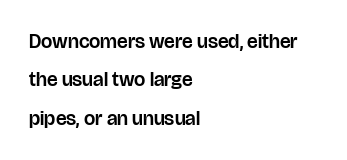
No word sits above an underline. Letter spacing: default. Style check: upright. Interline gaps are noticeably wide in this sample. Does the copy run flush right? No — it runs flush left.
